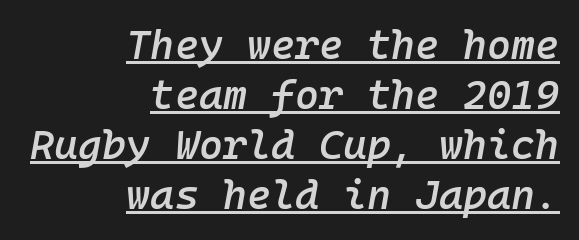
Q: Is the text bold? A: Semi-bold.
Q: Is the text italic (slanted)? A: Yes, it leans right by about 10 degrees.
Q: Is the text underlined? A: Yes.
Q: How is the paragraph aligned? A: Right-aligned.
Q: Is the spacing between letters normal or unusually wide? A: Normal.
Q: Width (condensed, normal, or wide)? A: Normal.
Q: Stroke contrast? A: Low.
Q: x-height? A: Medium.
Q: Monospaced? A: Yes.
